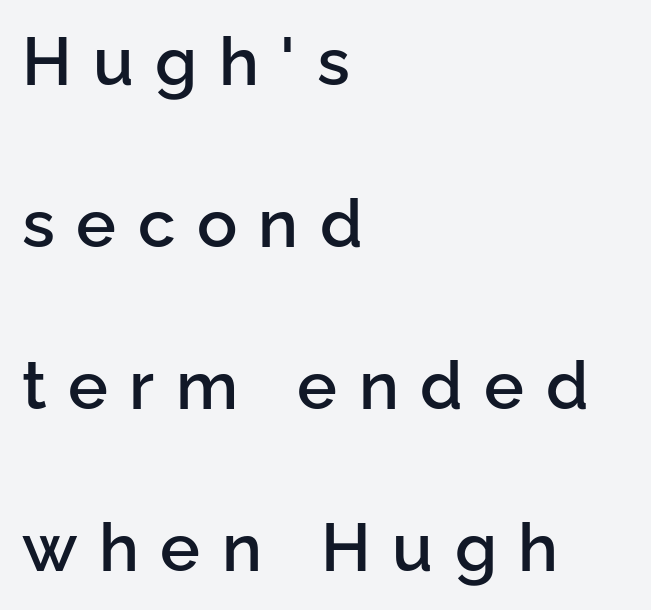
{"serif": "no", "italic": "no", "bold": "semi", "weight": "semibold", "width": "normal", "stroke_contrast": "low", "x_height": "medium", "monospaced": "no", "underline": "no", "align": "left", "line_spacing": "loose", "line_spacing_ratio": 2.42, "letter_spacing": "wide", "letter_spacing_em": 0.32, "glyph_px": 67}
